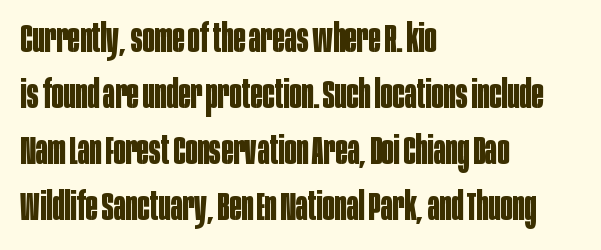
{"serif": "no", "italic": "no", "bold": "yes", "weight": "bold", "width": "condensed", "stroke_contrast": "low", "x_height": "large", "monospaced": "no", "underline": "no", "align": "left", "line_spacing": "normal", "line_spacing_ratio": 1.4, "letter_spacing": "normal", "letter_spacing_em": 0.0, "glyph_px": 40}
